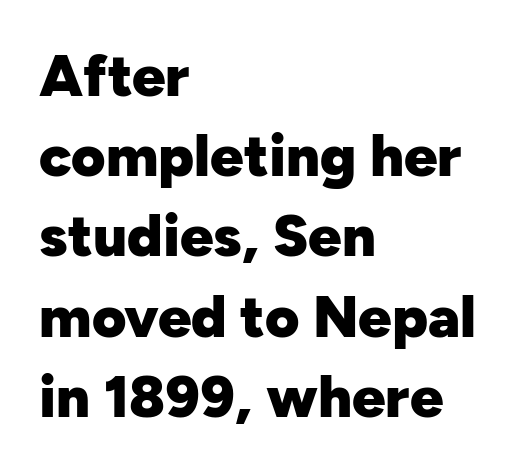
The image shows 59 px heavy sans-serif type, upright; set left-aligned, normal line spacing (1.36x), normal letter spacing, not underlined; low stroke contrast and a medium x-height.
